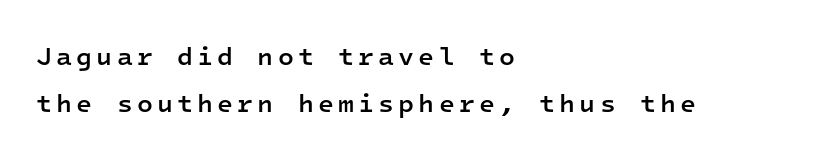
Underline: absent. Notice the strokes are somewhat thickened but not fully heavy: this is a semibold. This sample is left-justified, so line endings fall wherever the words run out. Posture: straight, roman, zero tilt.
